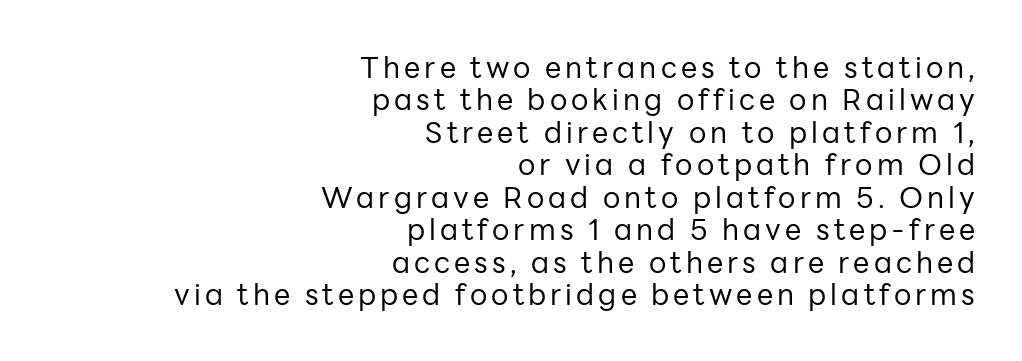
{"serif": "no", "italic": "no", "bold": "no", "weight": "regular", "width": "normal", "stroke_contrast": "low", "x_height": "medium", "monospaced": "no", "underline": "no", "align": "right", "line_spacing": "tight", "line_spacing_ratio": 1.12, "glyph_px": 29}
